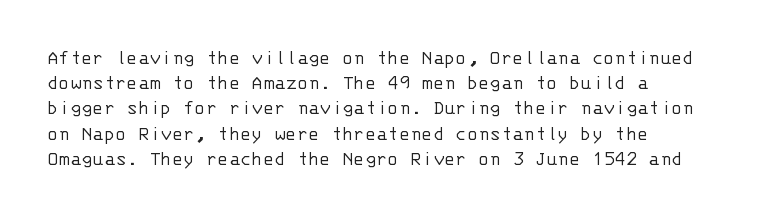
Q: Is the text bold? A: No.
Q: Is the text italic (slanted)? A: No, it is upright.
Q: Is the text underlined? A: No.
Q: How is the paragraph aligned? A: Left-aligned.
Q: Is the spacing between letters normal or unusually wide? A: Normal.
